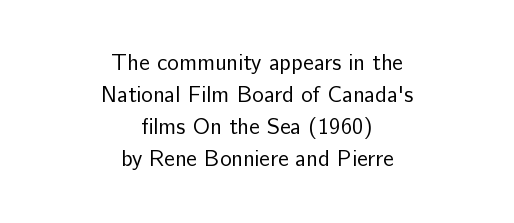
The image shows 22 px text type, upright; set centered, normal line spacing (1.45x), normal letter spacing, not underlined.
